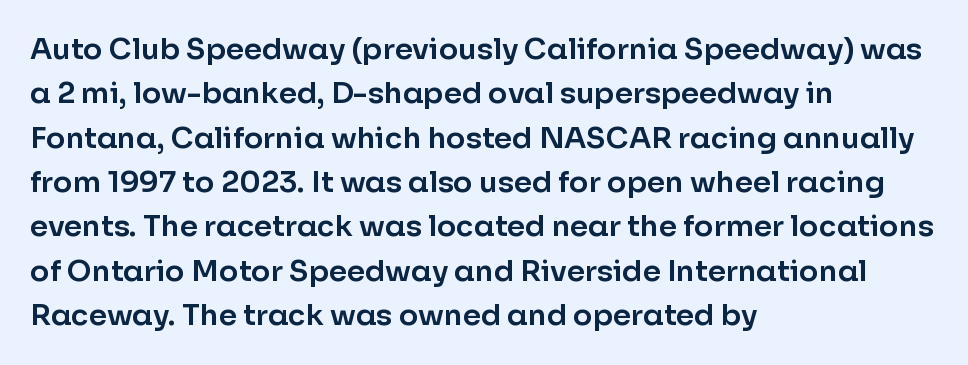
Q: Is the text italic (slanted)? A: No, it is upright.
Q: Is the typeface a serif or a sans-serif typeface? A: Sans-serif.
Q: Is the text underlined? A: No.
Q: How is the paragraph aligned? A: Left-aligned.
Q: Is the spacing between letters normal or unusually wide? A: Normal.
Q: Is the spacing between lines tight, normal or loose? A: Normal.
Q: Width (condensed, normal, or wide)? A: Normal.
Q: Stroke contrast? A: Low.
Q: x-height? A: Medium.
Q: Monospaced? A: No.
